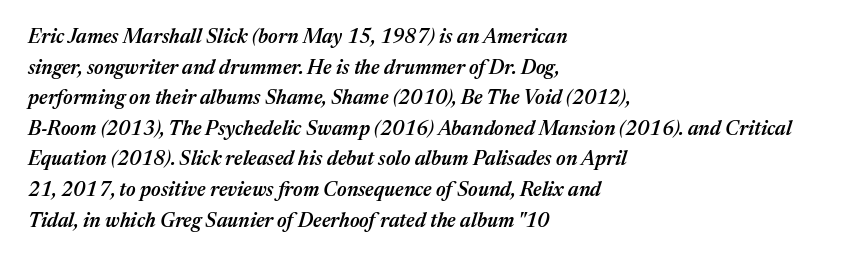
The image shows 20 px text type, italic (leaning right); set left-aligned, normal line spacing (1.53x), normal letter spacing, not underlined.
